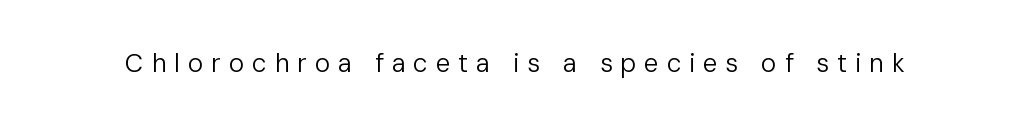
Q: Is the text bold? A: No.
Q: Is the text italic (slanted)? A: No, it is upright.
Q: Is the text underlined? A: No.
Q: Is the spacing between letters normal or unusually wide? A: Unusually wide.
